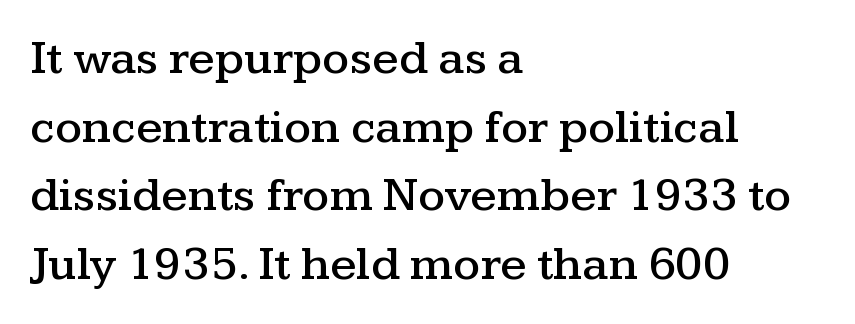
{"serif": "yes", "italic": "no", "width": "wide", "stroke_contrast": "medium", "x_height": "medium", "monospaced": "no", "underline": "no", "align": "left", "line_spacing": "normal", "line_spacing_ratio": 1.43, "letter_spacing": "normal", "letter_spacing_em": 0.0, "glyph_px": 48}
